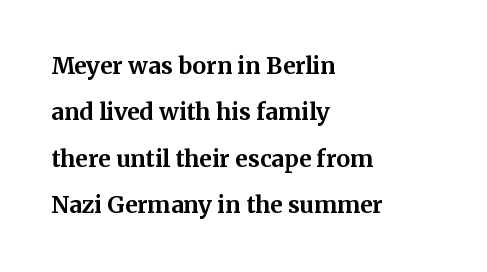
Q: Is the text bold? A: Yes.
Q: Is the text italic (slanted)? A: No, it is upright.
Q: Is the text underlined? A: No.
Q: How is the paragraph aligned? A: Left-aligned.
Q: Is the spacing between letters normal or unusually wide? A: Normal.
Q: Is the spacing between lines tight, normal or loose? A: Loose.
